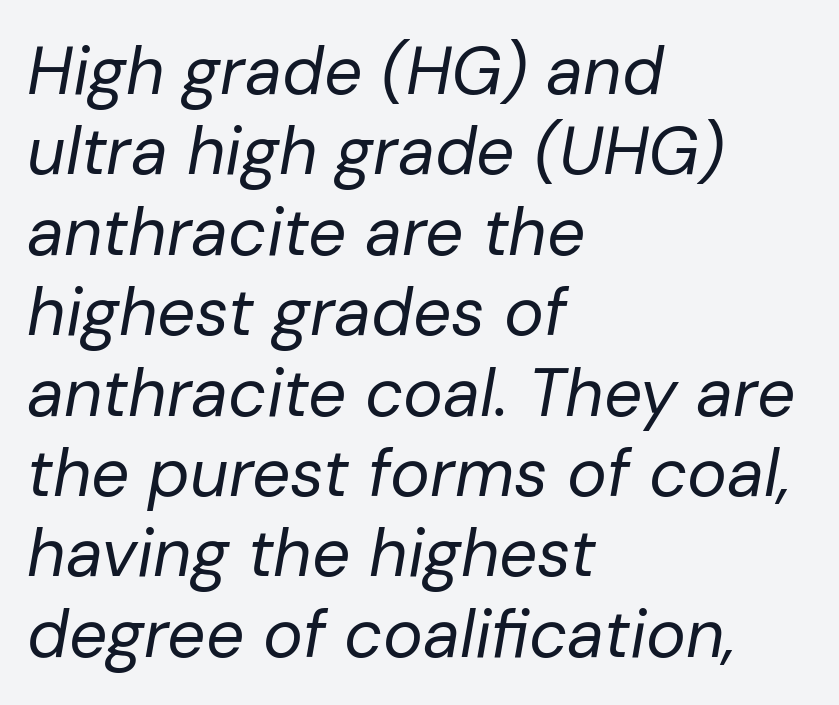
{"italic": "yes", "lean": "right", "slant_degrees": 10, "bold": "no", "weight": "regular", "width": "normal", "stroke_contrast": "low", "x_height": "medium", "monospaced": "no", "underline": "no", "align": "left", "line_spacing_ratio": 1.2, "letter_spacing": "normal", "letter_spacing_em": 0.0, "glyph_px": 67}
